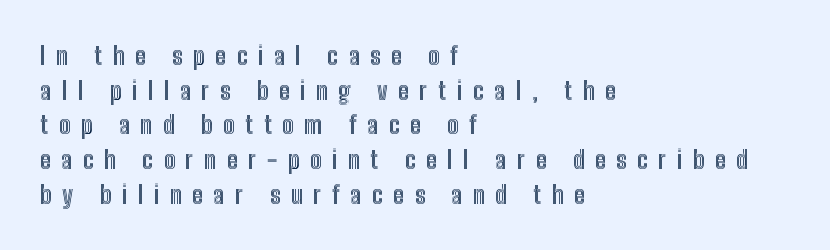
The image shows 25 px text type, upright; set left-aligned, normal line spacing (1.39x), unusually wide letter spacing (+0.42 em), not underlined.
